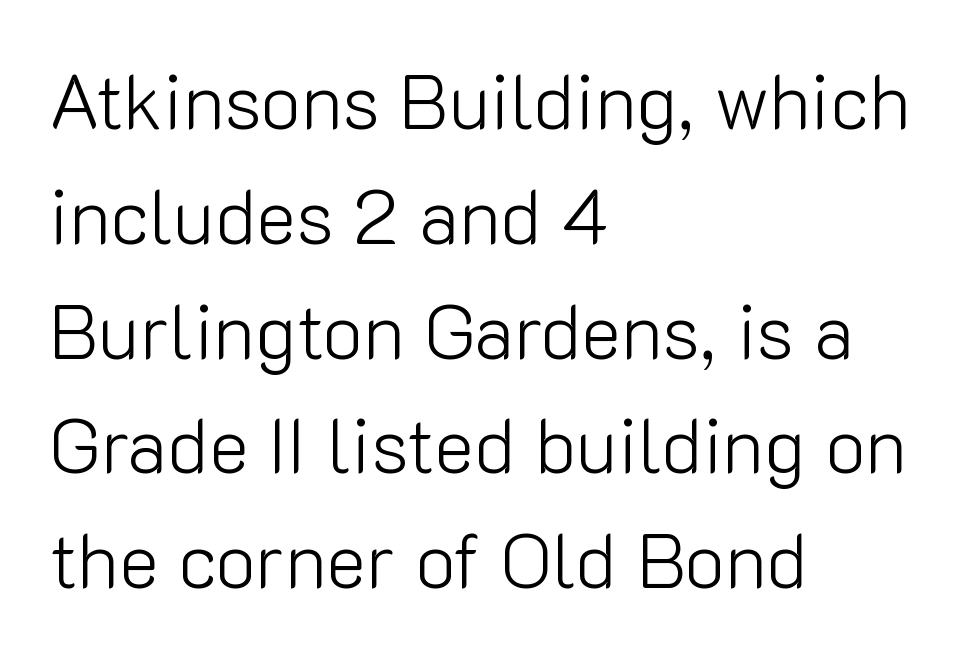
The image shows 76 px light sans-serif type, upright; set left-aligned, normal line spacing (1.51x), normal letter spacing, not underlined; low stroke contrast and a medium x-height.
